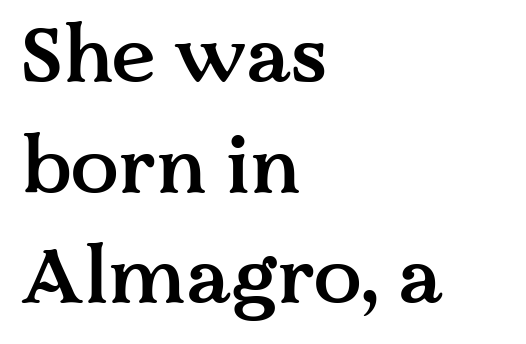
{"serif": "yes", "italic": "no", "bold": "semi", "weight": "semibold", "width": "normal", "stroke_contrast": "medium", "x_height": "medium", "monospaced": "no", "underline": "no", "align": "left", "line_spacing": "normal", "line_spacing_ratio": 1.4, "letter_spacing": "normal", "letter_spacing_em": 0.0, "glyph_px": 79}
